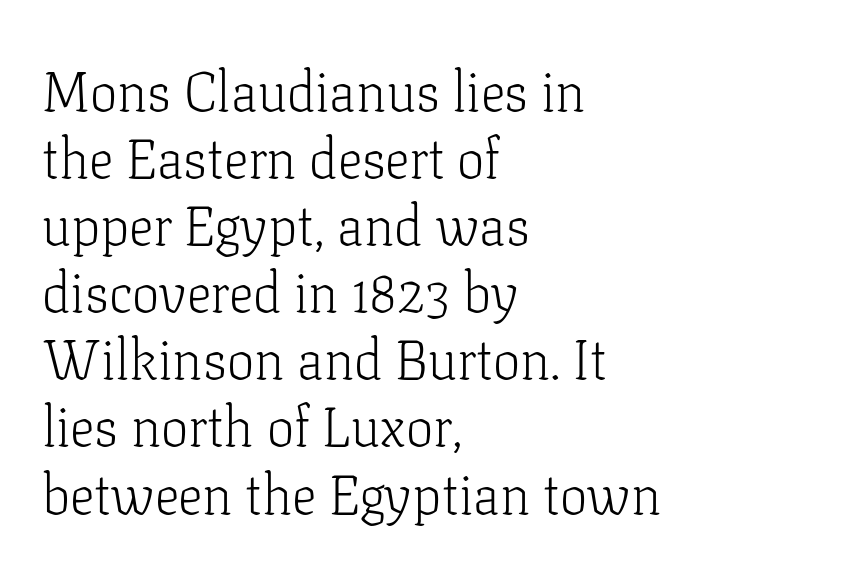
Q: Is the text bold? A: No.
Q: Is the text italic (slanted)? A: No, it is upright.
Q: Is the typeface a serif or a sans-serif typeface? A: Serif.
Q: Is the text underlined? A: No.
Q: How is the paragraph aligned? A: Left-aligned.
Q: Is the spacing between letters normal or unusually wide? A: Normal.
Q: Width (condensed, normal, or wide)? A: Normal.
Q: Stroke contrast? A: Low.
Q: x-height? A: Medium.
Q: Monospaced? A: No.
